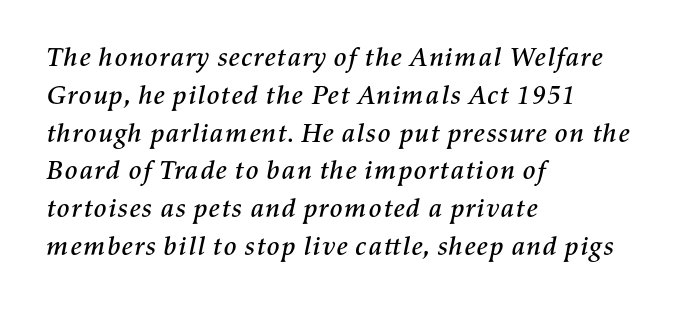
Q: Is the text italic (slanted)? A: Yes, it leans right by about 11 degrees.
Q: Is the text underlined? A: No.
Q: How is the paragraph aligned? A: Left-aligned.
Q: Is the spacing between letters normal or unusually wide? A: Normal.
Q: Is the spacing between lines tight, normal or loose? A: Normal.
